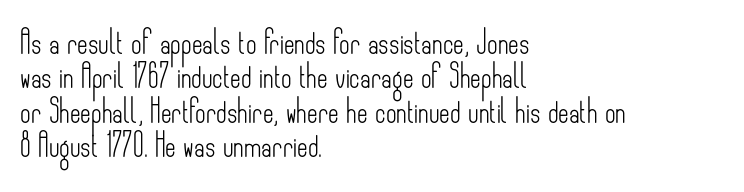
The image shows 23 px text type, upright; set left-aligned, normal line spacing (1.5x), normal letter spacing, not underlined.
